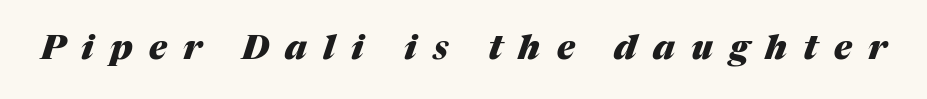
Q: Is the text bold? A: Yes.
Q: Is the text italic (slanted)? A: Yes, it leans right by about 17 degrees.
Q: Is the text underlined? A: No.
Q: Is the spacing between letters normal or unusually wide? A: Unusually wide.
Q: Width (condensed, normal, or wide)? A: Normal.
Q: Stroke contrast? A: Medium.
Q: x-height? A: Medium.
Q: Monospaced? A: No.
